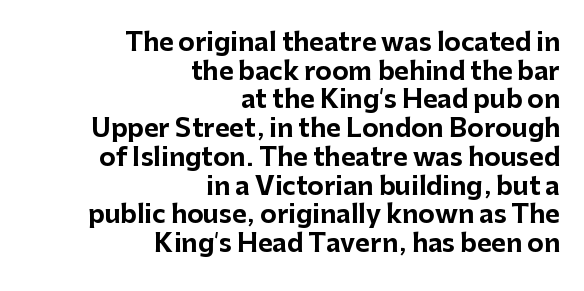
Q: Is the text bold? A: Yes.
Q: Is the text italic (slanted)? A: No, it is upright.
Q: Is the text underlined? A: No.
Q: How is the paragraph aligned? A: Right-aligned.
Q: Is the spacing between letters normal or unusually wide? A: Normal.
Q: Is the spacing between lines tight, normal or loose? A: Tight.
